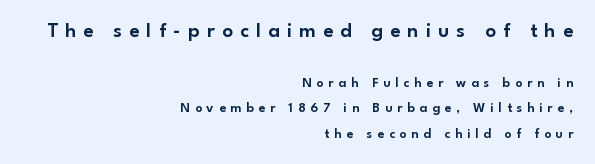
Letter spacing: wide. Where is the straight margin? On the right. Does the bottom block carry the larger type? No, the top block does. Style check: upright.
